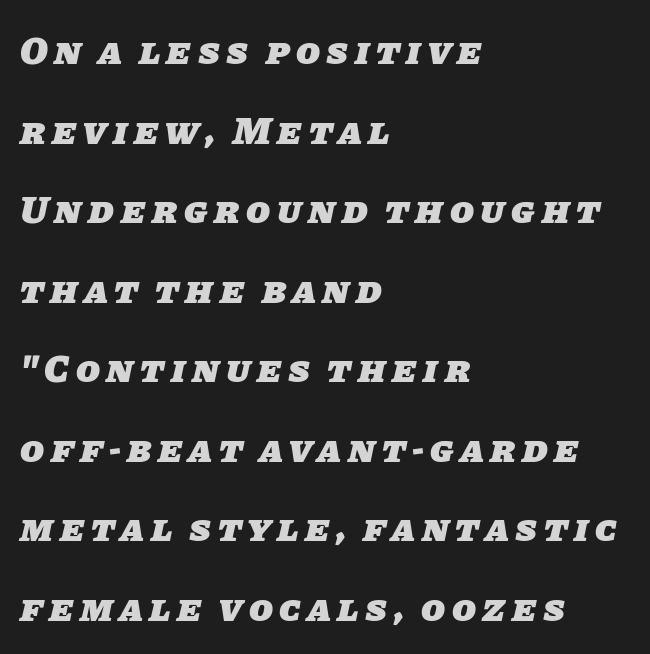
Bold? Absolutely — the strokes are thick and heavy. Character widths vary here, with narrow letters taking less room than wide ones. This sample is left-justified, so line endings fall wherever the words run out. Successive baselines arrive slowly, with a big drop between each.
